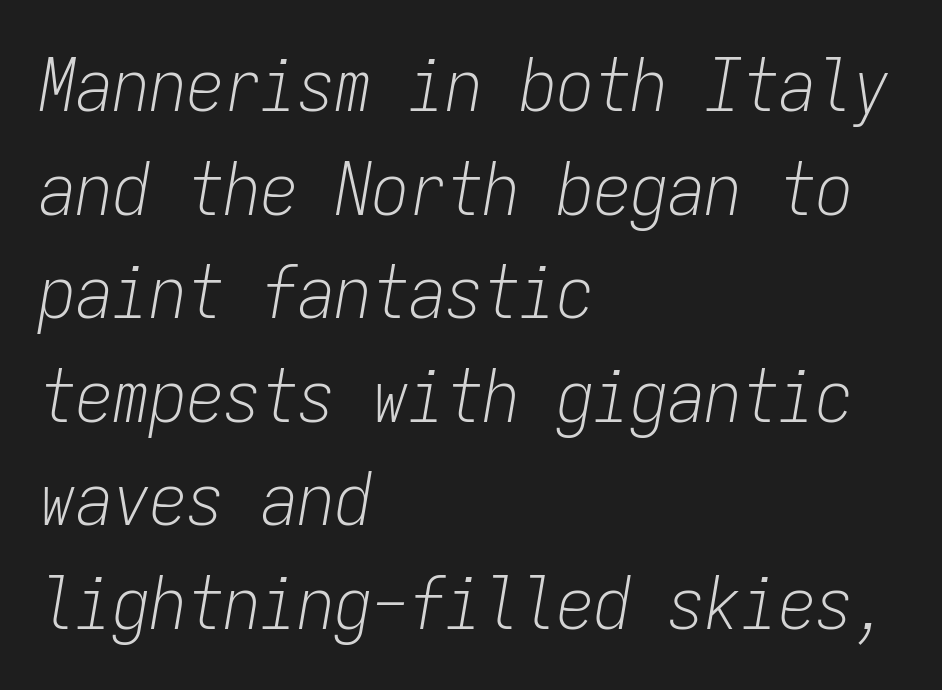
The image shows 74 px light, condensed type, italic (leaning right), monospaced; set left-aligned, normal line spacing (1.4x), normal letter spacing, not underlined; low stroke contrast and a medium x-height.
